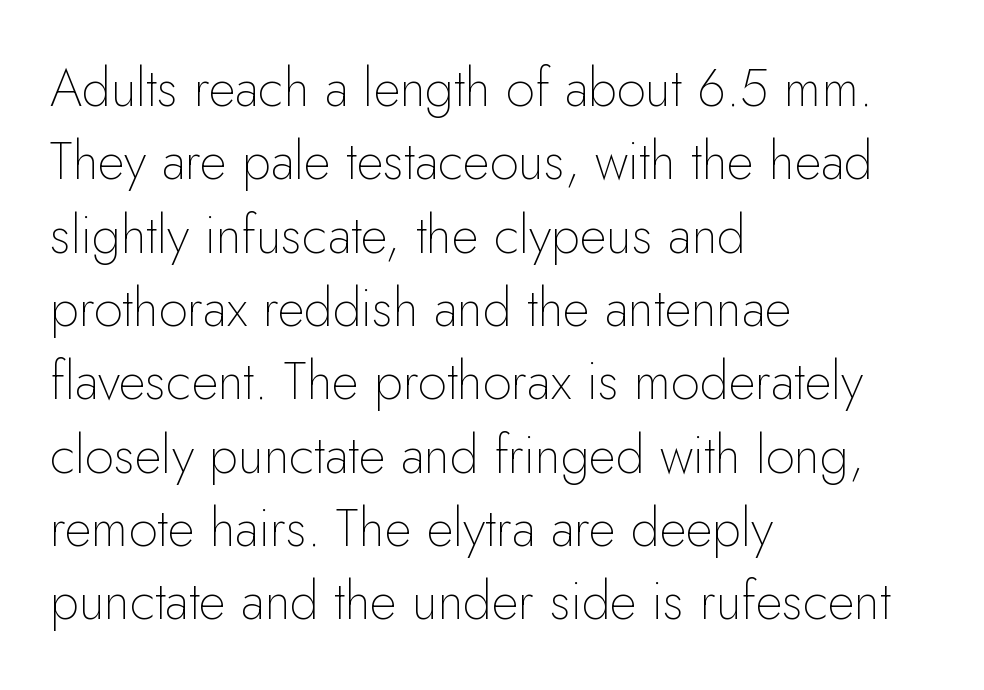
Q: Is the text bold? A: No.
Q: Is the text italic (slanted)? A: No, it is upright.
Q: Is the typeface a serif or a sans-serif typeface? A: Sans-serif.
Q: Is the text underlined? A: No.
Q: How is the paragraph aligned? A: Left-aligned.
Q: Is the spacing between letters normal or unusually wide? A: Normal.
Q: Is the spacing between lines tight, normal or loose? A: Normal.
Q: Width (condensed, normal, or wide)? A: Normal.
Q: Stroke contrast? A: Low.
Q: x-height? A: Small.
Q: Monospaced? A: No.
